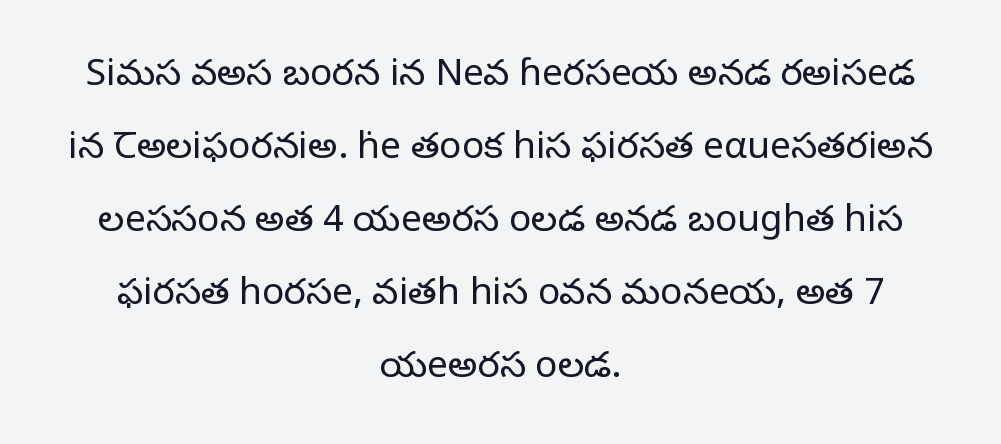
Q: Is the text bold? A: No.
Q: Is the text italic (slanted)? A: No, it is upright.
Q: Is the typeface a serif or a sans-serif typeface? A: Serif.
Q: Is the text underlined? A: No.
Q: How is the paragraph aligned? A: Centered.
Q: Is the spacing between letters normal or unusually wide? A: Normal.
Q: Is the spacing between lines tight, normal or loose? A: Loose.
Q: Width (condensed, normal, or wide)? A: Normal.
Q: Stroke contrast? A: Low.
Q: x-height? A: Large.
Q: Monospaced? A: No.
